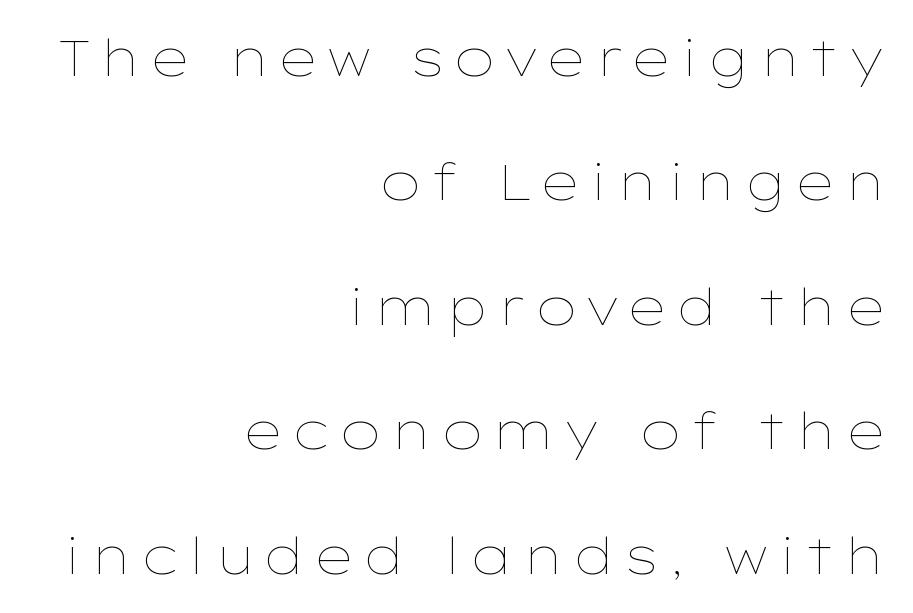
Visually the block forms a straight wall on the right and a jagged coastline on the left. Rows of type keep a wide berth in the vertical direction. This is roman type, the default non-slanted kind. Heft: none added — not bold. Underline: absent.
